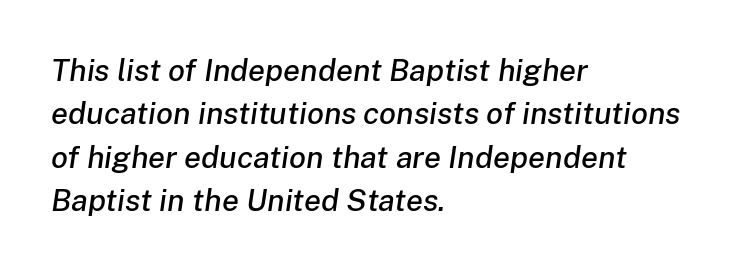
Q: Is the text italic (slanted)? A: Yes, it leans right by about 8 degrees.
Q: Is the text underlined? A: No.
Q: How is the paragraph aligned? A: Left-aligned.
Q: Is the spacing between letters normal or unusually wide? A: Normal.
Q: Is the spacing between lines tight, normal or loose? A: Normal.
Q: Width (condensed, normal, or wide)? A: Normal.
Q: Stroke contrast? A: Low.
Q: x-height? A: Medium.
Q: Monospaced? A: No.
